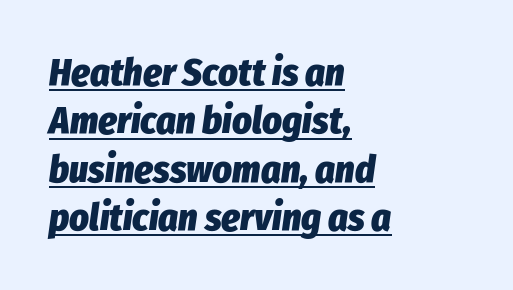
Q: Is the text bold? A: Yes.
Q: Is the text italic (slanted)? A: Yes, it leans right by about 8 degrees.
Q: Is the text underlined? A: Yes.
Q: How is the paragraph aligned? A: Left-aligned.
Q: Is the spacing between letters normal or unusually wide? A: Normal.
Q: Is the spacing between lines tight, normal or loose? A: Normal.
Q: Width (condensed, normal, or wide)? A: Condensed.
Q: Stroke contrast? A: Low.
Q: x-height? A: Medium.
Q: Monospaced? A: No.
